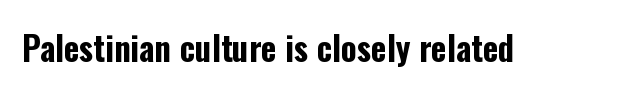
{"serif": "no", "italic": "no", "bold": "yes", "weight": "bold", "width": "condensed", "stroke_contrast": "low", "x_height": "medium", "monospaced": "no", "underline": "no", "letter_spacing": "normal", "letter_spacing_em": 0.0, "glyph_px": 33}
